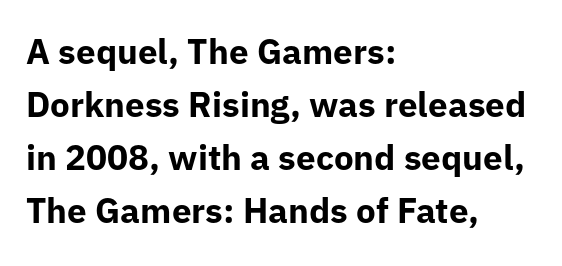
{"serif": "no", "italic": "no", "bold": "yes", "weight": "bold", "width": "normal", "stroke_contrast": "low", "x_height": "medium", "monospaced": "no", "underline": "no", "align": "left", "line_spacing": "normal", "line_spacing_ratio": 1.51, "letter_spacing": "normal", "letter_spacing_em": 0.0, "glyph_px": 35}
